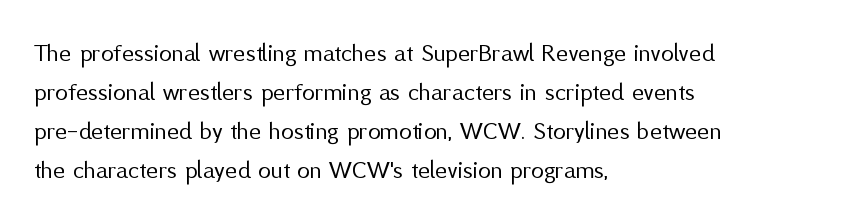
Each new line begins a customary step beneath the previous one. Students, note that the glyphs here touch the page at normal intervals. Letters rest on an invisible, unmarked baseline. Posture: upright roman.
